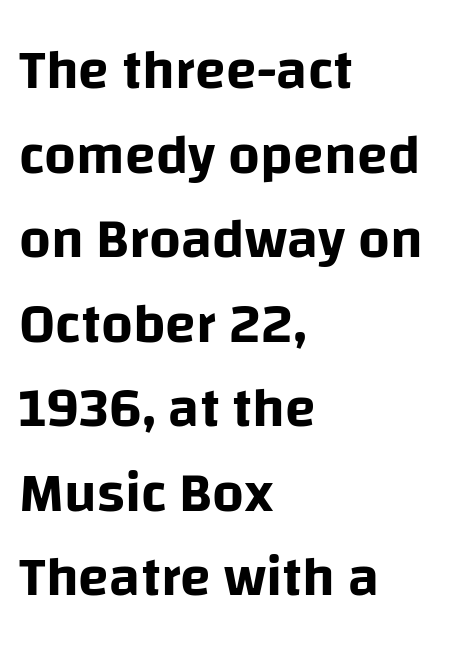
Q: Is the text italic (slanted)? A: No, it is upright.
Q: Is the typeface a serif or a sans-serif typeface? A: Sans-serif.
Q: Is the text underlined? A: No.
Q: How is the paragraph aligned? A: Left-aligned.
Q: Is the spacing between letters normal or unusually wide? A: Normal.
Q: Is the spacing between lines tight, normal or loose? A: Normal.
Q: Width (condensed, normal, or wide)? A: Normal.
Q: Stroke contrast? A: Low.
Q: x-height? A: Large.
Q: Monospaced? A: No.
